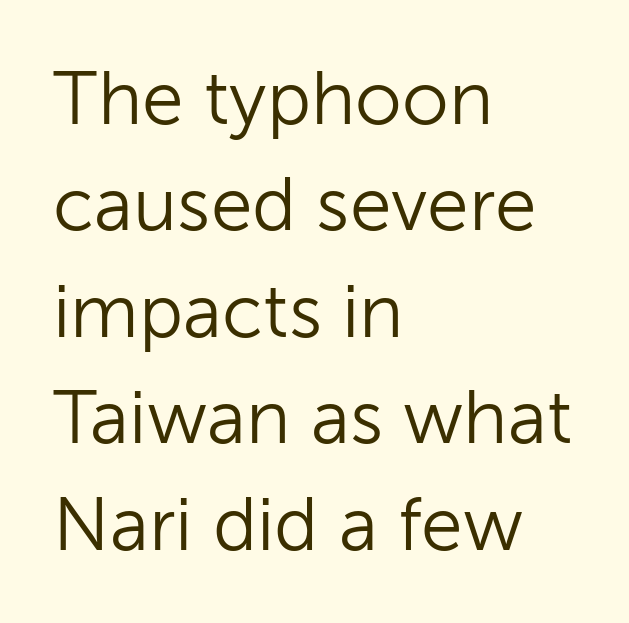
Interline gaps are of average width in this sample. Teacher's note: observe the even left margin — that is flush-left alignment. Here the designer chose a conventional face with non-uniform glyph widths. Stroke mass is kept to a normal reading level or below. It's the straight-up-and-down kind of type. Rule under the text: the space is simply empty.
